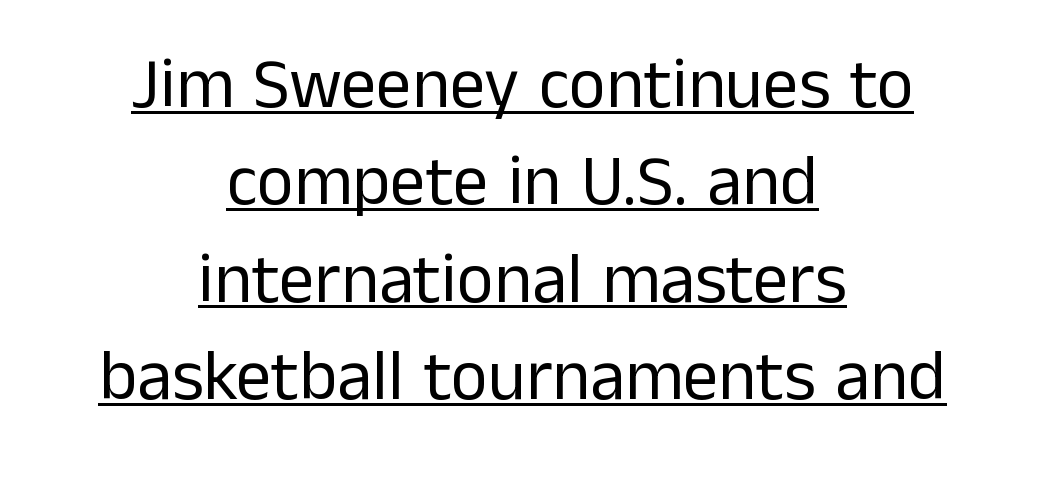
Normally led — the rows are evenly, conventionally spaced. In terms of letterspacing, this is plain default setting. Looks like regular typesetting: each glyph gets only the width it needs. The lines in this sample share a center point and differ in where they start and stop. Every character sits straight up, as roman type does. The passage shown is not bold in any degree.
